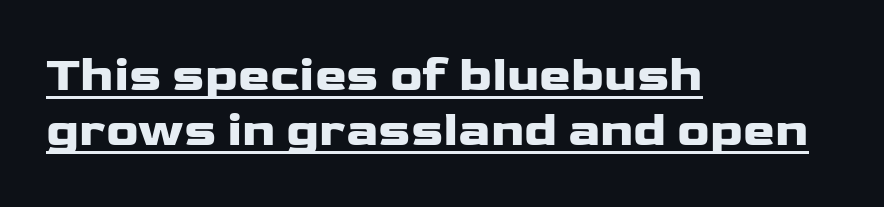
The image shows 48 px heavy, wide sans-serif type, upright; set left-aligned, tight line spacing (1.15x), normal letter spacing, underlined; low stroke contrast and a medium x-height.
